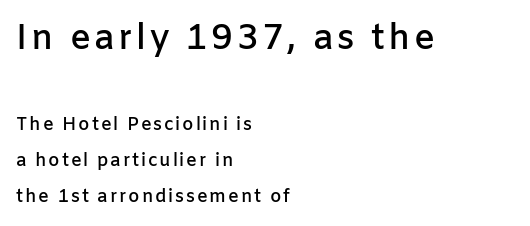
{"serif": "no", "italic": "no", "bold": "semi", "weight": "semibold", "width": "normal", "stroke_contrast": "low", "x_height": "medium", "monospaced": "no", "underline": "no", "align": "left", "line_spacing": "loose", "line_spacing_ratio": 1.98, "larger_block": "first", "size_ratio": 1.94, "glyph_px": 35}
